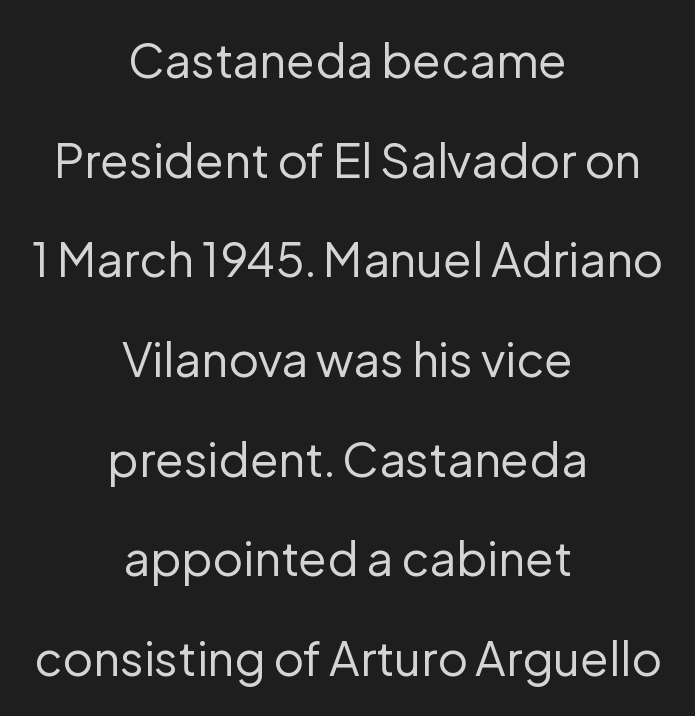
The image shows 47 px regular-weight sans-serif type, upright; set centered, loose line spacing (2.12x), normal letter spacing, not underlined; low stroke contrast and a medium x-height.
